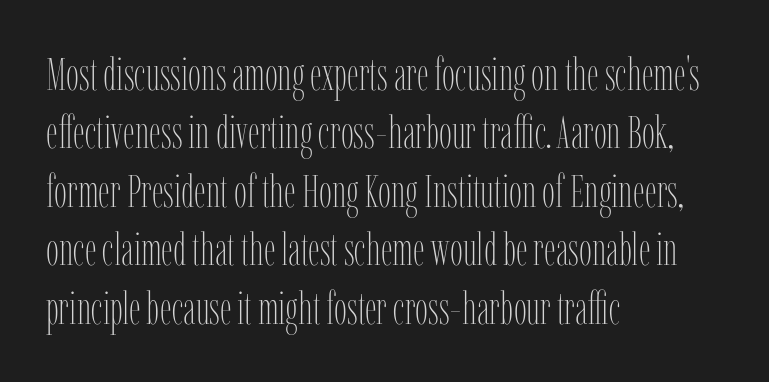
{"italic": "no", "bold": "no", "weight": "thin", "width": "condensed", "stroke_contrast": "low", "x_height": "medium", "monospaced": "no", "underline": "no", "align": "left", "line_spacing": "normal", "line_spacing_ratio": 1.27, "letter_spacing": "normal", "letter_spacing_em": 0.0, "glyph_px": 46}
